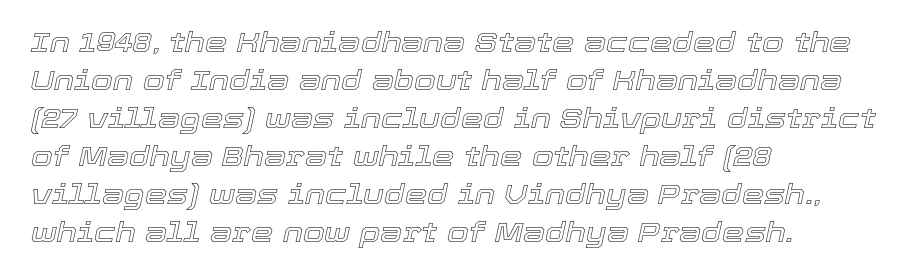
{"italic": "yes", "lean": "right", "slant_degrees": 12, "width": "normal", "x_height": "medium", "monospaced": "no", "underline": "no", "align": "left", "line_spacing": "normal", "line_spacing_ratio": 1.36, "letter_spacing": "normal", "letter_spacing_em": 0.0, "glyph_px": 28}
